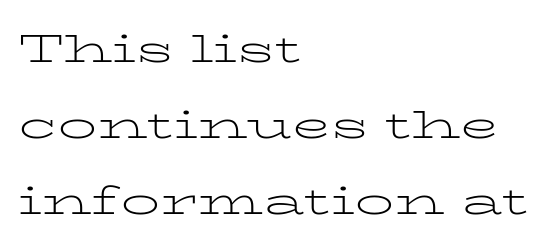
{"serif": "yes", "italic": "no", "bold": "no", "weight": "light", "width": "wide", "stroke_contrast": "low", "x_height": "medium", "monospaced": "no", "underline": "no", "align": "left", "line_spacing": "loose", "line_spacing_ratio": 1.95, "letter_spacing": "normal", "letter_spacing_em": 0.0, "glyph_px": 39}
